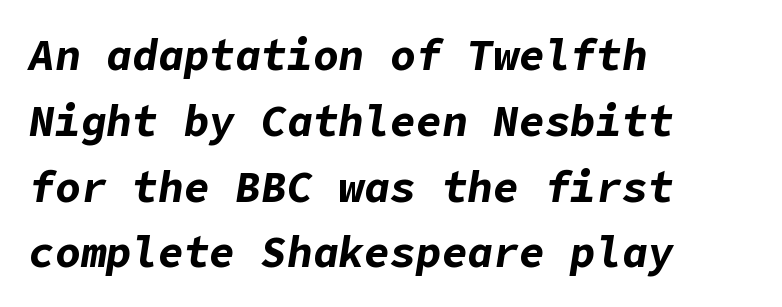
Q: Is the text bold? A: Yes.
Q: Is the text italic (slanted)? A: Yes, it leans right by about 9 degrees.
Q: Is the text underlined? A: No.
Q: How is the paragraph aligned? A: Left-aligned.
Q: Is the spacing between letters normal or unusually wide? A: Normal.
Q: Is the spacing between lines tight, normal or loose? A: Normal.
Q: Width (condensed, normal, or wide)? A: Normal.
Q: Stroke contrast? A: Low.
Q: x-height? A: Medium.
